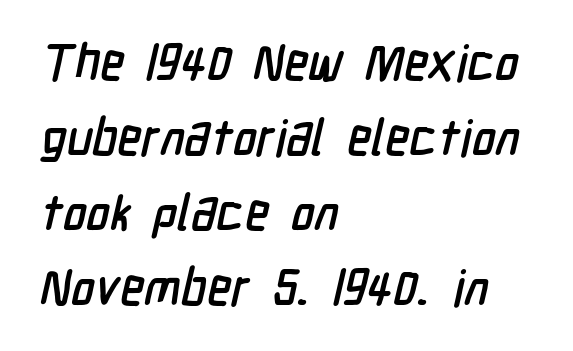
The image shows 50 px condensed sans-serif type; set left-aligned, normal line spacing (1.5x), normal letter spacing, not underlined; low stroke contrast and a medium x-height.
